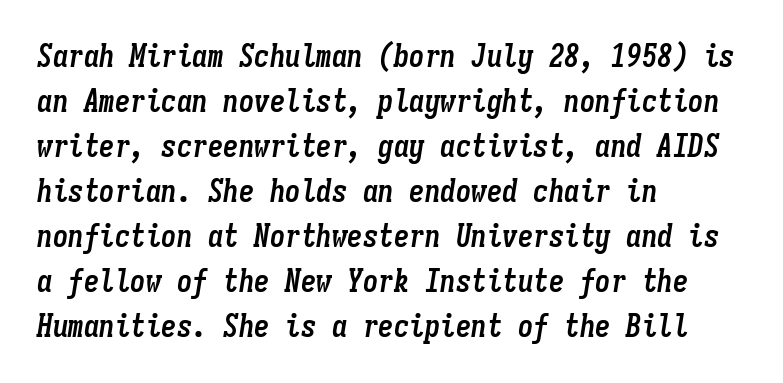
No extra tracking has been applied to these lines. Decoration check: the copy has no underline. Plenty of ink on the page — the face is bold. The font's italic variant was chosen for this text. Fixed-width glyphs throughout — classic coding-font behaviour.
